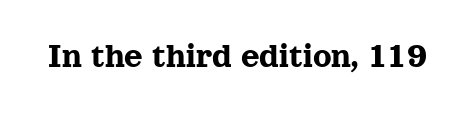
{"serif": "yes", "italic": "no", "width": "normal", "x_height": "medium", "monospaced": "no", "underline": "no", "letter_spacing": "normal", "letter_spacing_em": 0.0, "glyph_px": 36}
